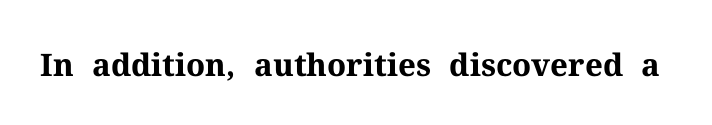
This rendering employs a face with finishing strokes, i.e., a serif. You could not count columns in this text — the font is proportionally spaced. Characters follow at the spacing the type designer built in. Descenders hang freely into open space. A full-strength bold gives these letters their thick strokes. A roman cut, with each character standing at attention.
